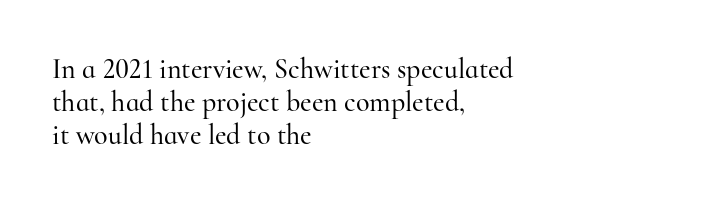
{"serif": "yes", "italic": "no", "width": "normal", "stroke_contrast": "high", "x_height": "small", "monospaced": "no", "underline": "no", "align": "left", "line_spacing_ratio": 1.18, "letter_spacing": "normal", "letter_spacing_em": 0.0, "glyph_px": 28}
